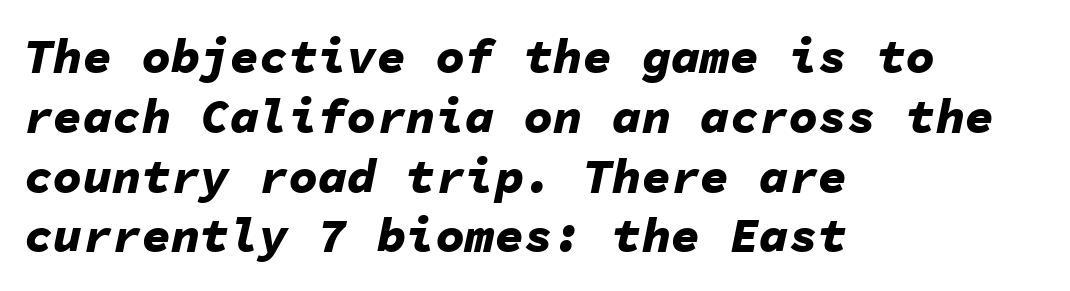
This sample uses an oblique cut, with every glyph tilted off the vertical. Think of a typewriter: that constant character pitch is what you see here. A typesetter would call this zero additional tracking. Strong, thick strokes mark this as bold type. Which margin do the lines hug? The left one — the right edge is uneven.
